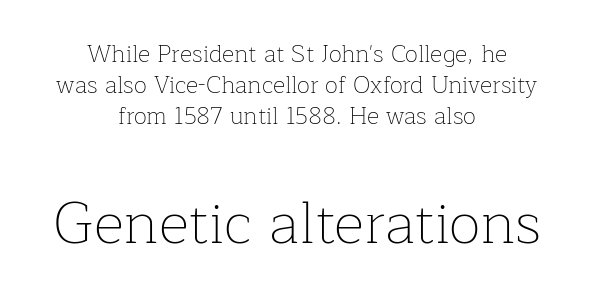
If you drew a line through each stem, it would be perfectly vertical. The letters in the lower block stand taller than those in the block above. Are there feet on the stems? There are — it's a serif. The string is rendered with underlining switched off. Character widths vary here, with narrow letters taking less room than wide ones.
